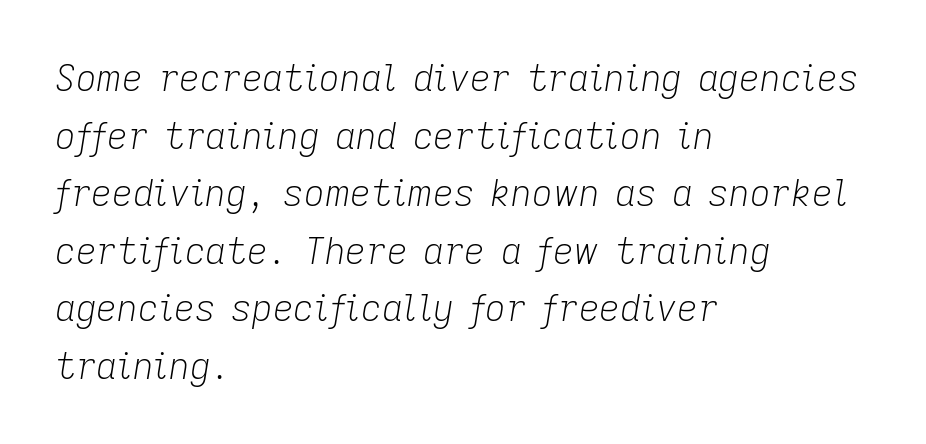
Q: Is the text bold? A: No.
Q: Is the text italic (slanted)? A: Yes, it leans right by about 9 degrees.
Q: Is the text underlined? A: No.
Q: How is the paragraph aligned? A: Left-aligned.
Q: Is the spacing between letters normal or unusually wide? A: Normal.
Q: Is the spacing between lines tight, normal or loose? A: Normal.
Q: Width (condensed, normal, or wide)? A: Normal.
Q: Stroke contrast? A: Low.
Q: x-height? A: Medium.
Q: Monospaced? A: No.
